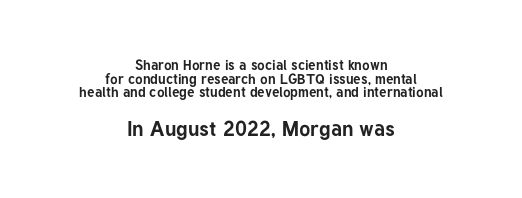
Q: Is the text bold? A: Yes.
Q: Is the text italic (slanted)? A: No, it is upright.
Q: Is the text underlined? A: No.
Q: How is the paragraph aligned? A: Centered.
Q: Is the spacing between letters normal or unusually wide? A: Normal.
Q: Is the spacing between lines tight, normal or loose? A: Tight.
Q: Which block of text is set in a larger size, the first (top) or the second (bottom)? A: The second (bottom) one.
